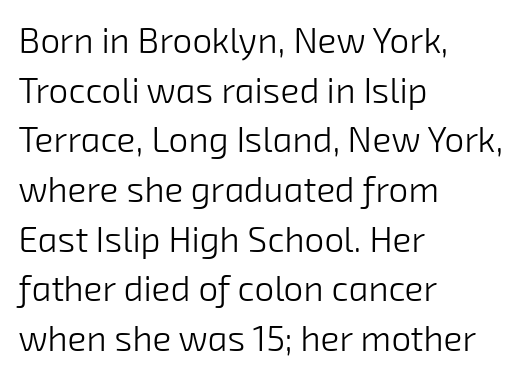
{"serif": "no", "bold": "no", "weight": "light", "width": "normal", "stroke_contrast": "low", "x_height": "medium", "monospaced": "no", "underline": "no", "align": "left", "line_spacing": "normal", "line_spacing_ratio": 1.42, "letter_spacing": "normal", "letter_spacing_em": 0.0, "glyph_px": 35}
